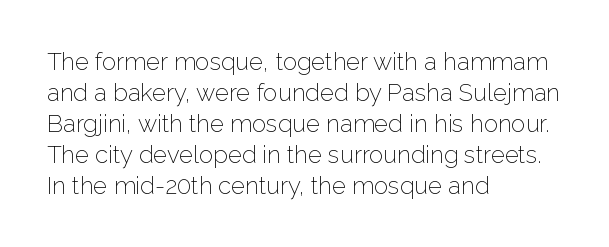
The image shows 24 px text type, upright; set left-aligned, normal line spacing (1.29x), normal letter spacing, not underlined.
